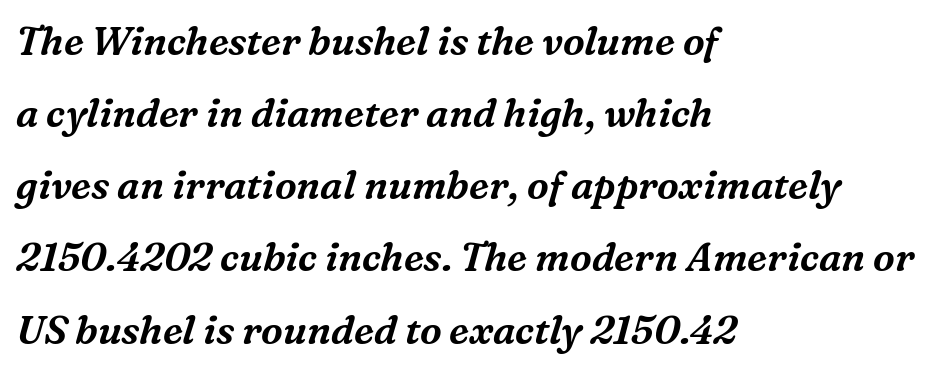
The image shows 39 px serif type, italic (leaning right); set left-aligned, line spacing 1.85x, normal letter spacing, not underlined; medium stroke contrast and a medium x-height.
